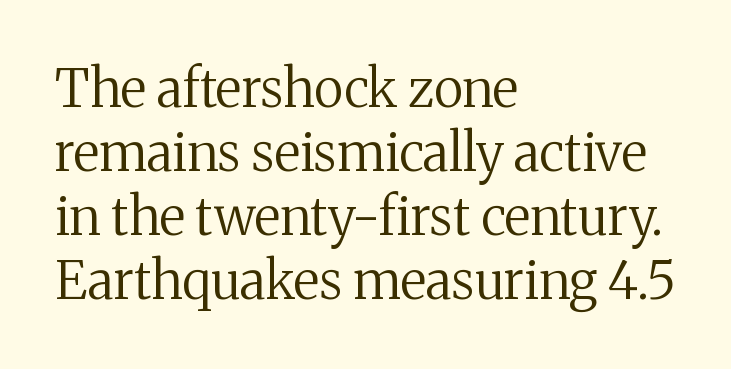
{"serif": "yes", "italic": "no", "bold": "no", "weight": "regular", "width": "normal", "stroke_contrast": "medium", "x_height": "medium", "monospaced": "no", "underline": "no", "align": "left", "line_spacing_ratio": 1.23, "letter_spacing": "normal", "letter_spacing_em": 0.0, "glyph_px": 52}
